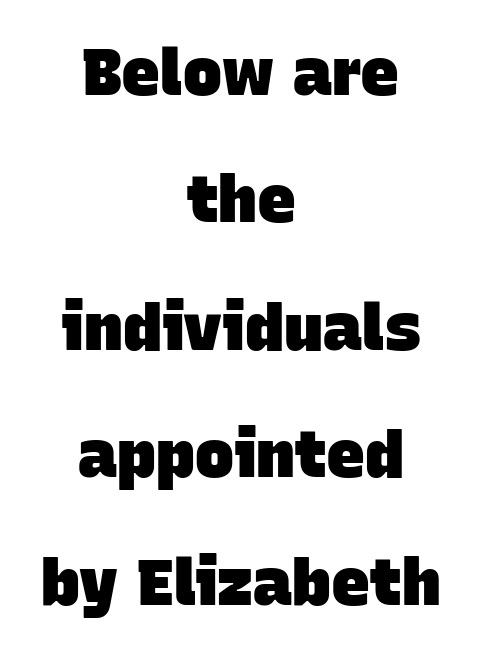
The image shows 65 px heavy sans-serif type; set centered, loose line spacing (1.96x), normal letter spacing, not underlined; low stroke contrast and a large x-height.
